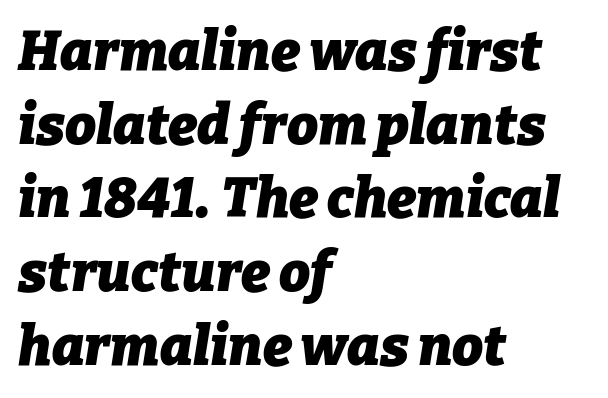
The image shows 55 px heavy type, italic (leaning right); set left-aligned, normal line spacing (1.34x), normal letter spacing, not underlined; low stroke contrast and a medium x-height.
